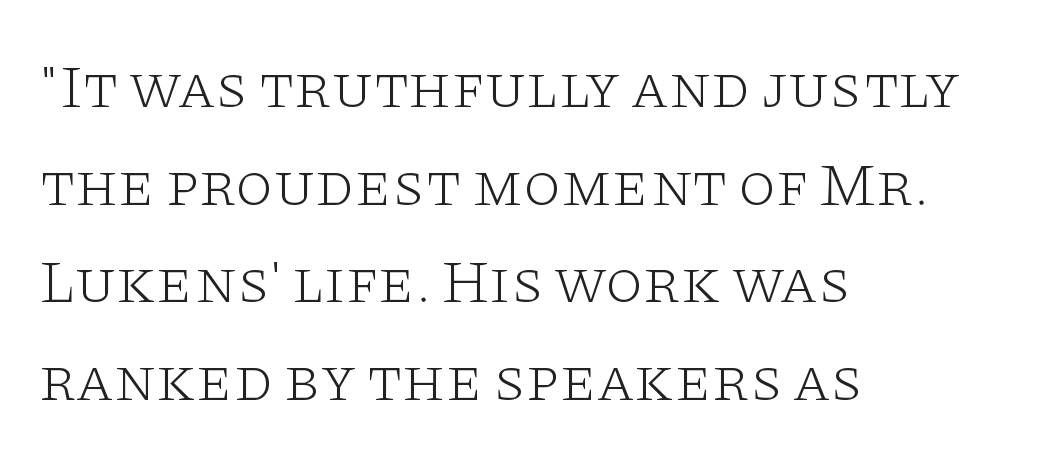
Vertically, the passage feels balanced, rows spaced as you'd expect. The weight tops out at a normal text grade. Spacing verdict: proportional, widths tailored to each character. The gap between lines stays unmarked. The specimen reads as upright at a glance.
